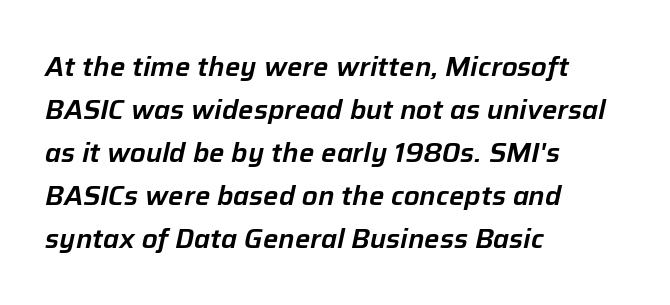
{"italic": "yes", "lean": "right", "slant_degrees": 12, "underline": "no", "align": "left", "line_spacing": "normal", "line_spacing_ratio": 1.59, "letter_spacing": "normal", "letter_spacing_em": 0.0, "glyph_px": 27}
